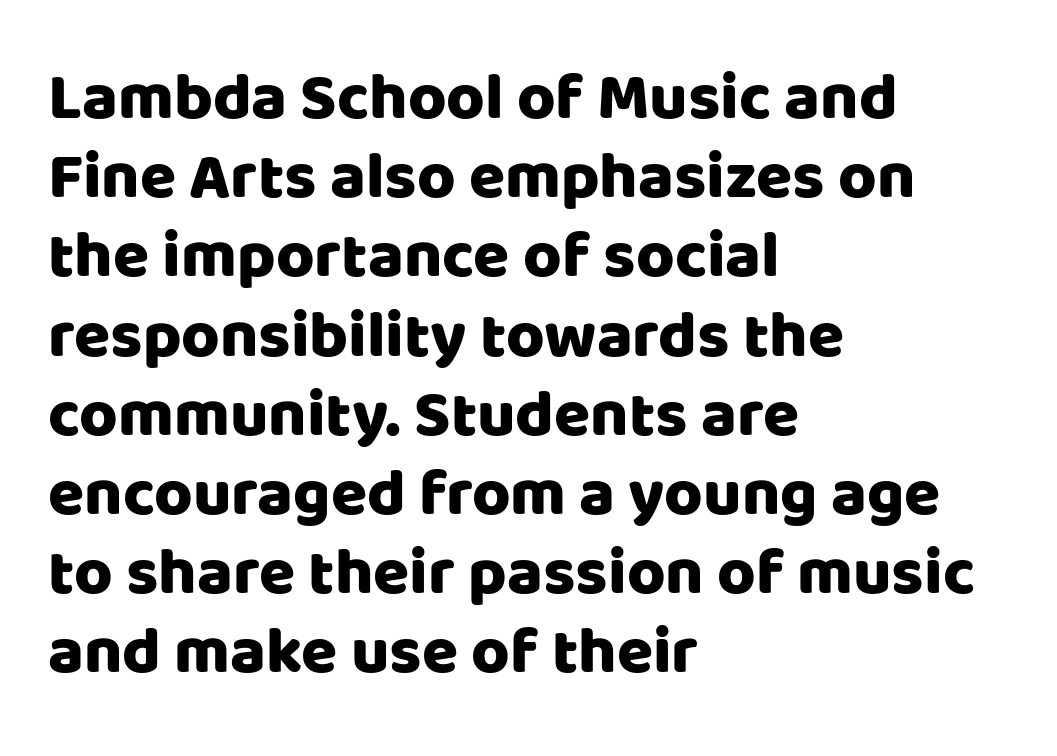
{"serif": "no", "italic": "no", "width": "normal", "stroke_contrast": "low", "x_height": "large", "monospaced": "no", "underline": "no", "align": "left", "line_spacing_ratio": 1.2, "letter_spacing": "normal", "letter_spacing_em": 0.0, "glyph_px": 66}
